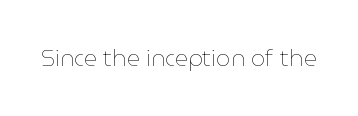
The type is set solid horizontally, with unmodified tracking. Words float on clear page, feet unadorned. A quiet, ordinary-to-light weight characterises the typeface. The type sits square on the baseline with zero lean.
